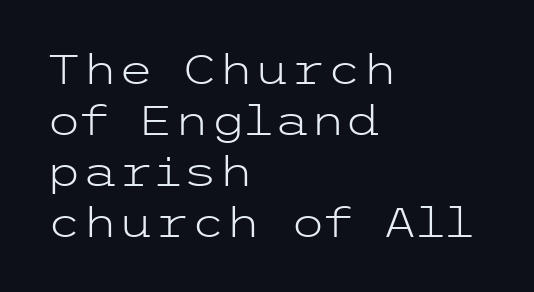
{"serif": "no", "italic": "no", "bold": "no", "weight": "light", "width": "wide", "stroke_contrast": "low", "x_height": "medium", "underline": "no", "align": "left", "line_spacing_ratio": 1.24, "letter_spacing": "normal", "letter_spacing_em": 0.0, "glyph_px": 41}
